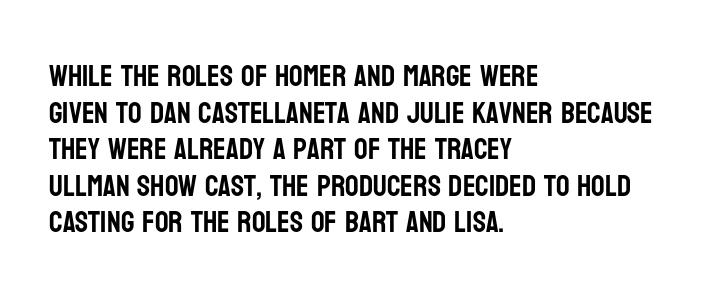
The face used here is proportionally spaced, like ordinary book or web type. Quick note: underline off. A typesetter would call this zero additional tracking. You can tell from the bare stems that sans-serif type was used. Characters remain perfectly vertical along every line.
